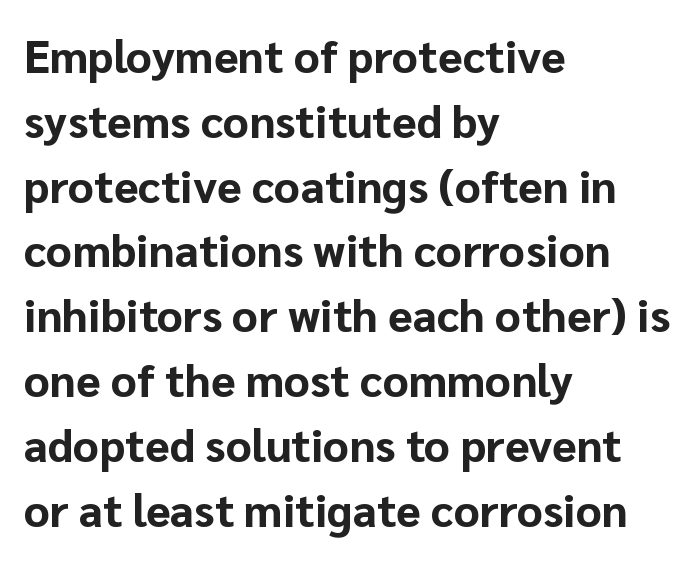
The image shows 45 px bold sans-serif type, upright; set left-aligned, normal line spacing (1.44x), normal letter spacing, not underlined; low stroke contrast and a medium x-height.
